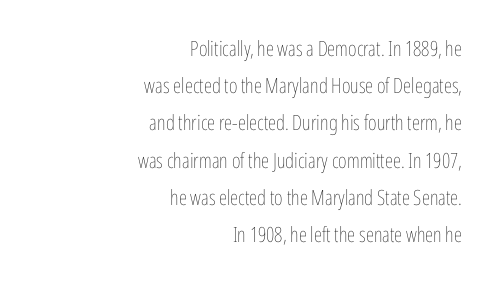
{"italic": "no", "bold": "no", "underline": "no", "align": "right", "line_spacing_ratio": 1.77, "letter_spacing": "normal", "letter_spacing_em": 0.0, "glyph_px": 21}
